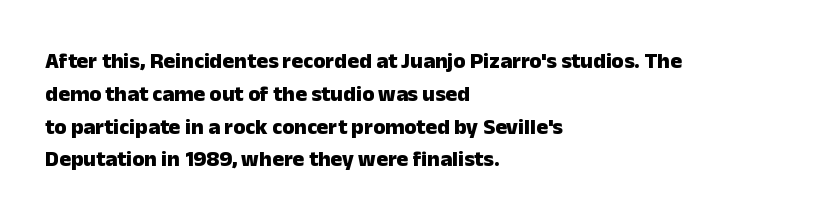
Nobody touched the tracking dial on this one. Alignment: flush left. Tall strokes in this sample are plumb rather than angled. Weight: bold.
